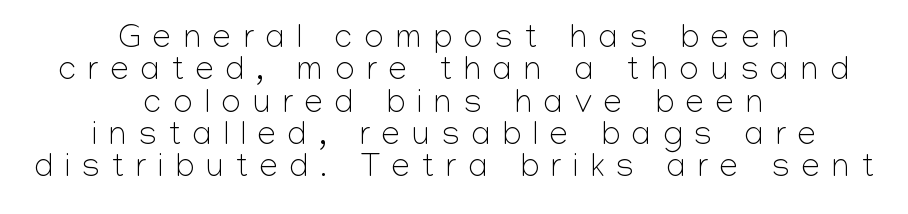
Q: Is the text bold? A: No.
Q: Is the text italic (slanted)? A: No, it is upright.
Q: Is the typeface a serif or a sans-serif typeface? A: Sans-serif.
Q: Is the text underlined? A: No.
Q: How is the paragraph aligned? A: Centered.
Q: Is the spacing between letters normal or unusually wide? A: Unusually wide.
Q: Is the spacing between lines tight, normal or loose? A: Tight.
Q: Width (condensed, normal, or wide)? A: Normal.
Q: Stroke contrast? A: Low.
Q: x-height? A: Medium.
Q: Monospaced? A: No.
